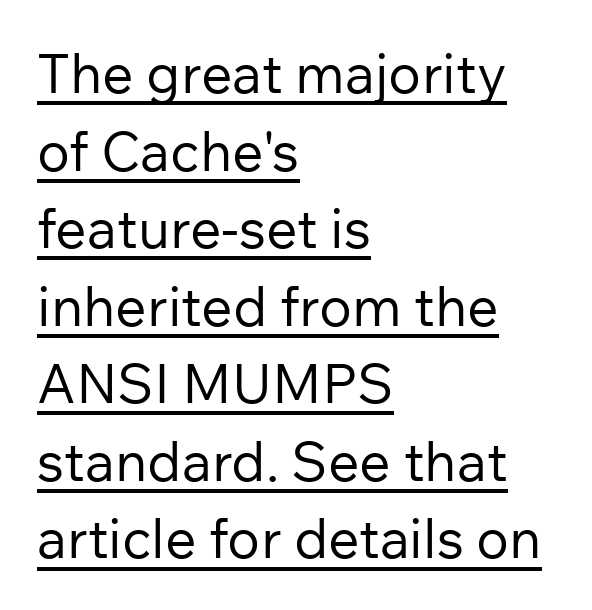
Q: Is the text bold? A: No.
Q: Is the text italic (slanted)? A: No, it is upright.
Q: Is the typeface a serif or a sans-serif typeface? A: Sans-serif.
Q: Is the text underlined? A: Yes.
Q: How is the paragraph aligned? A: Left-aligned.
Q: Is the spacing between letters normal or unusually wide? A: Normal.
Q: Is the spacing between lines tight, normal or loose? A: Normal.
Q: Width (condensed, normal, or wide)? A: Normal.
Q: Stroke contrast? A: Low.
Q: x-height? A: Medium.
Q: Monospaced? A: No.
